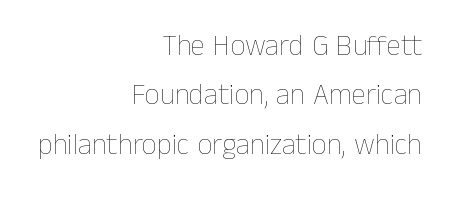
{"italic": "no", "bold": "no", "weight": "thin", "width": "normal", "stroke_contrast": "low", "x_height": "medium", "monospaced": "no", "underline": "no", "align": "right", "line_spacing": "normal", "line_spacing_ratio": 1.7, "letter_spacing": "normal", "letter_spacing_em": 0.0, "glyph_px": 29}
